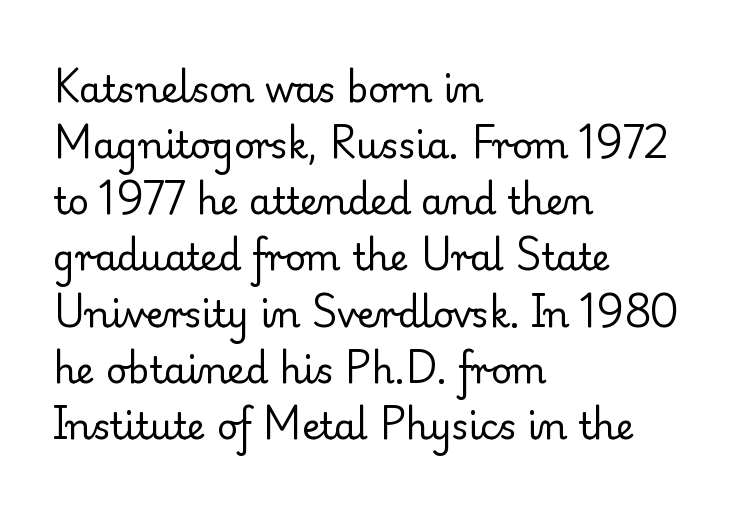
{"serif": "yes", "italic": "no", "bold": "no", "weight": "regular", "width": "normal", "stroke_contrast": "low", "x_height": "small", "monospaced": "no", "underline": "no", "align": "left", "line_spacing": "normal", "line_spacing_ratio": 1.56, "letter_spacing": "normal", "letter_spacing_em": 0.0, "glyph_px": 36}
